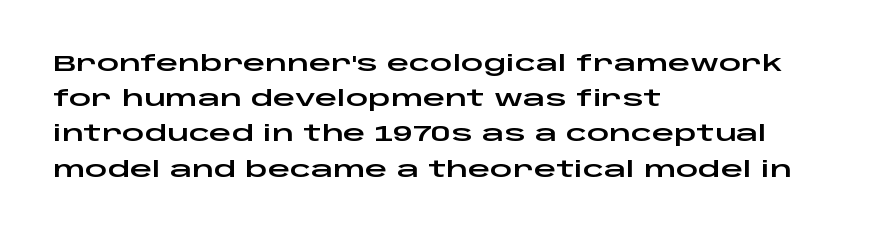
{"italic": "no", "underline": "no", "align": "left", "line_spacing": "normal", "line_spacing_ratio": 1.6, "letter_spacing": "normal", "letter_spacing_em": 0.0, "glyph_px": 22}
